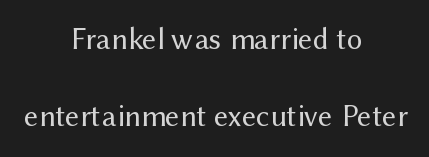
The image shows 31 px regular-weight sans-serif type, upright; set centered, loose line spacing (2.49x), normal letter spacing, not underlined; medium stroke contrast and a medium x-height.
